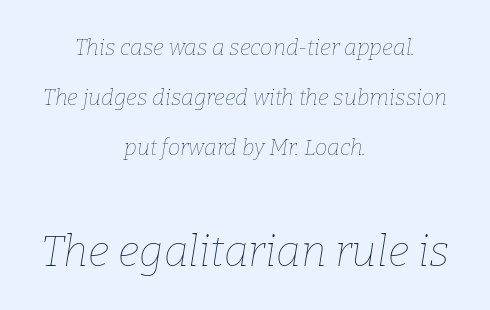
Spacing between characters is what you'd get straight out of the box. Line starts and ends both wander, symmetrically. These lines stand farther apart than default settings would place them. Counters stay open thanks to moderate or lighter strokes. Compared with ordinary roman type, these characters are visibly tilted.
